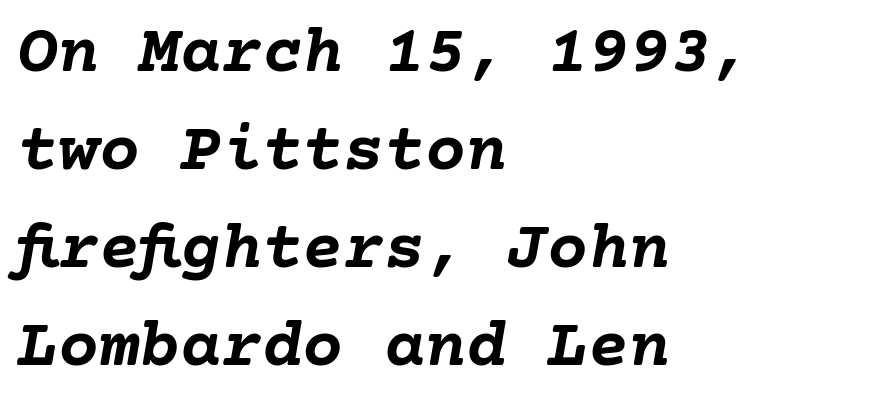
The image shows 68 px semibold type, italic (leaning right); set left-aligned, normal line spacing (1.44x), normal letter spacing, not underlined; low stroke contrast and a medium x-height.
